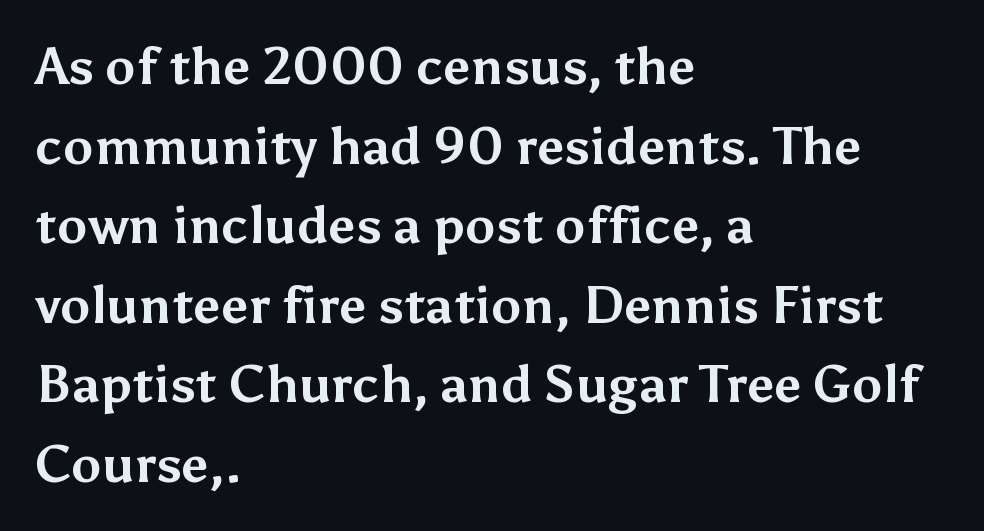
Character widths vary here, with narrow letters taking less room than wide ones. This is roman type, the default non-slanted kind. Reading down the block, your eye returns to a fixed left position each line. Bare-footed words on every line. Letterform terminals end flat and unadorned throughout the passage.
